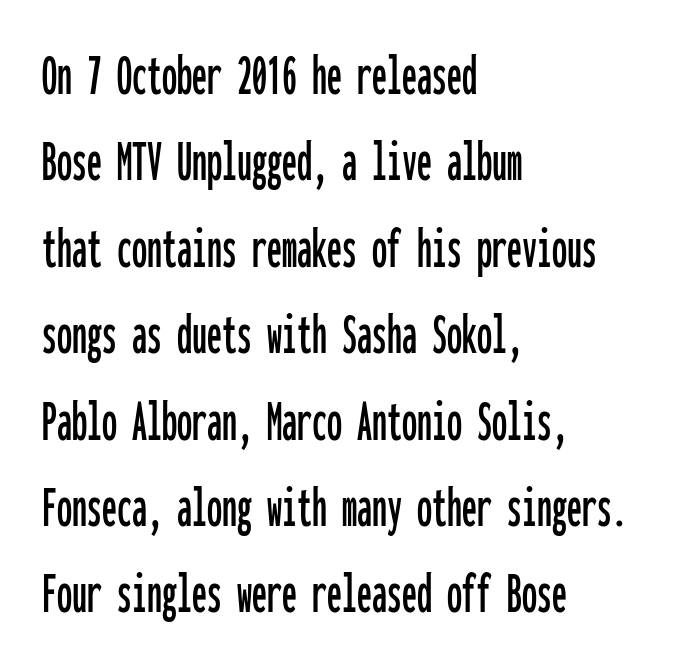
The image shows 60 px condensed sans-serif type, upright, monospaced; set left-aligned, normal line spacing (1.44x), normal letter spacing, not underlined; low stroke contrast and a medium x-height.
